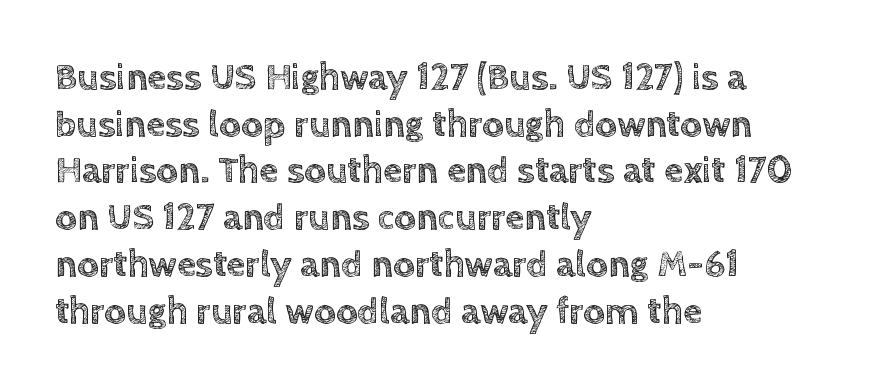
Notice how the passage keeps a crisp vertical edge on the left only. Type without underlining. Caption: standard tracking, unaltered. A typesetter would call this proportional, since set widths differ per character. No italicization has been applied; the sample stays upright.
